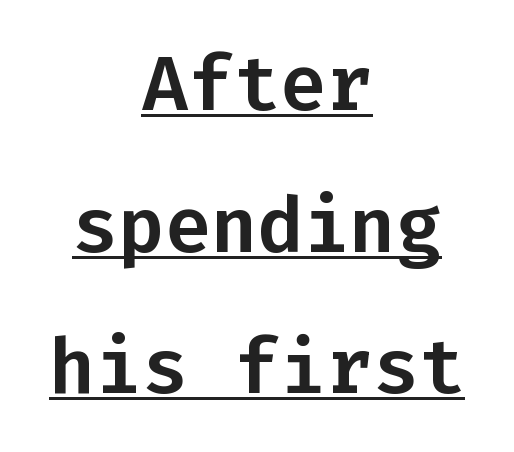
These lines are centered, leaving both edges ragged. Are there feet on the stems? There aren't — it's a sans. The letters march in equal steps, a hallmark of fixed-pitch type. Italic: no, the glyphs are upright roman. In designer terms, the underline attribute is active on this setting.
